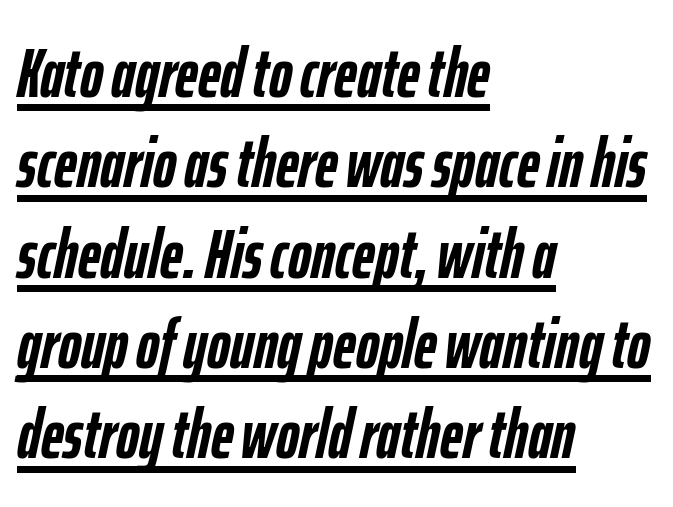
Q: Is the text bold? A: Yes.
Q: Is the text italic (slanted)? A: Yes, it leans right by about 12 degrees.
Q: Is the text underlined? A: Yes.
Q: How is the paragraph aligned? A: Left-aligned.
Q: Is the spacing between letters normal or unusually wide? A: Normal.
Q: Is the spacing between lines tight, normal or loose? A: Normal.
Q: Width (condensed, normal, or wide)? A: Condensed.
Q: Stroke contrast? A: Low.
Q: x-height? A: Medium.
Q: Monospaced? A: No.
